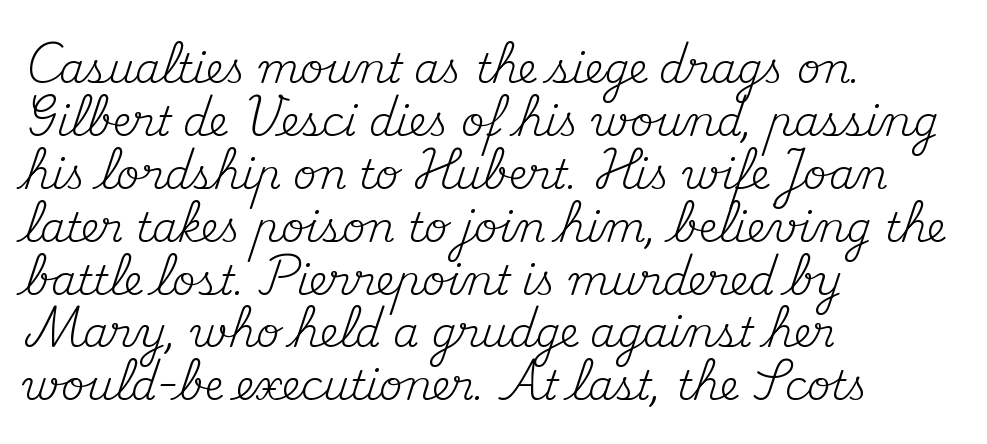
Q: Is the text bold? A: No.
Q: Is the text italic (slanted)? A: Yes.
Q: Is the typeface a serif or a sans-serif typeface? A: Serif.
Q: Is the text underlined? A: No.
Q: How is the paragraph aligned? A: Left-aligned.
Q: Is the spacing between letters normal or unusually wide? A: Normal.
Q: Is the spacing between lines tight, normal or loose? A: Normal.
Q: Width (condensed, normal, or wide)? A: Normal.
Q: Stroke contrast? A: Medium.
Q: x-height? A: Small.
Q: Monospaced? A: No.
